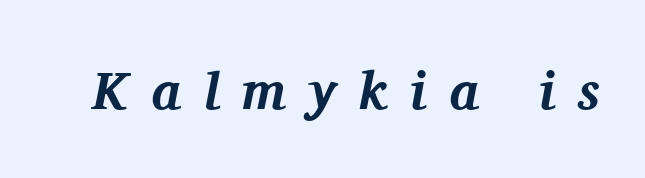
Q: Is the text bold? A: Yes.
Q: Is the text italic (slanted)? A: Yes, it leans right by about 11 degrees.
Q: Is the typeface a serif or a sans-serif typeface? A: Serif.
Q: Is the text underlined? A: No.
Q: Is the spacing between letters normal or unusually wide? A: Unusually wide.
Q: Width (condensed, normal, or wide)? A: Normal.
Q: Stroke contrast? A: Medium.
Q: x-height? A: Medium.
Q: Monospaced? A: No.
